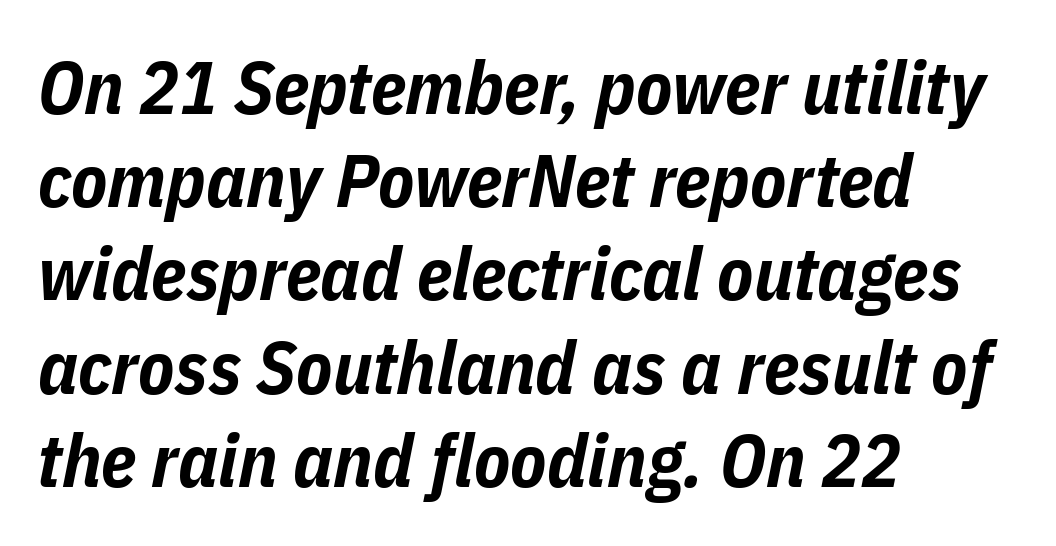
{"italic": "yes", "lean": "right", "slant_degrees": 11, "bold": "yes", "weight": "bold", "width": "condensed", "stroke_contrast": "low", "x_height": "medium", "monospaced": "no", "underline": "no", "align": "left", "line_spacing": "normal", "line_spacing_ratio": 1.26, "letter_spacing": "normal", "letter_spacing_em": 0.0, "glyph_px": 74}
